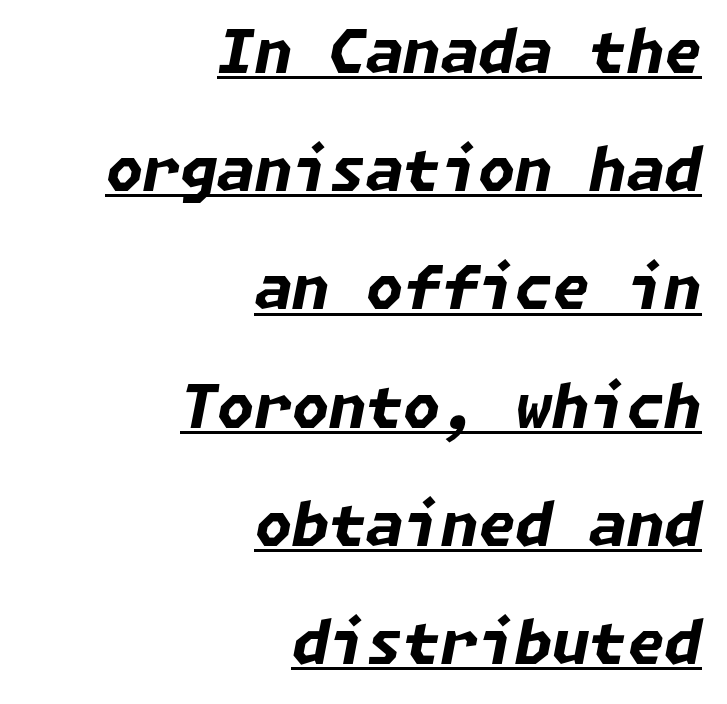
The text block is weighted toward the right margin, trailing off unevenly leftward. Designer's note — italics engaged. Regarding leading, the lines here are spaced well apart. Every word sits above its own underline.
